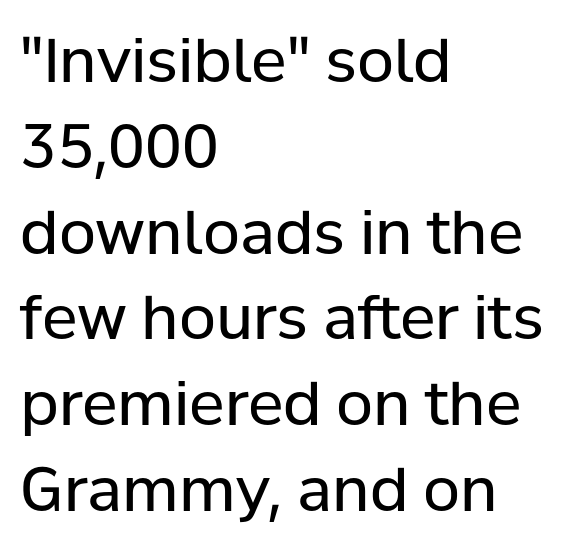
Short note: letters normally spaced. Type without underlining. Serifs: no, the terminals of the letterforms are clean. The font sits on the lighter half of the weight spectrum, regular included. Casual observation: everything's shoved over to the left. Summary of vertical rhythm: regular, with standard interline spacing.
